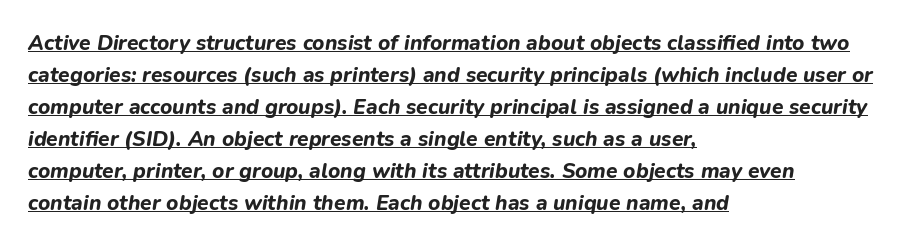
Horizontally, the lines are justified to the leading edge only. Caption: standard tracking, unaltered. Looks like someone drew a line under every word here. What's the leading like? Ordinary, nothing unusual.
